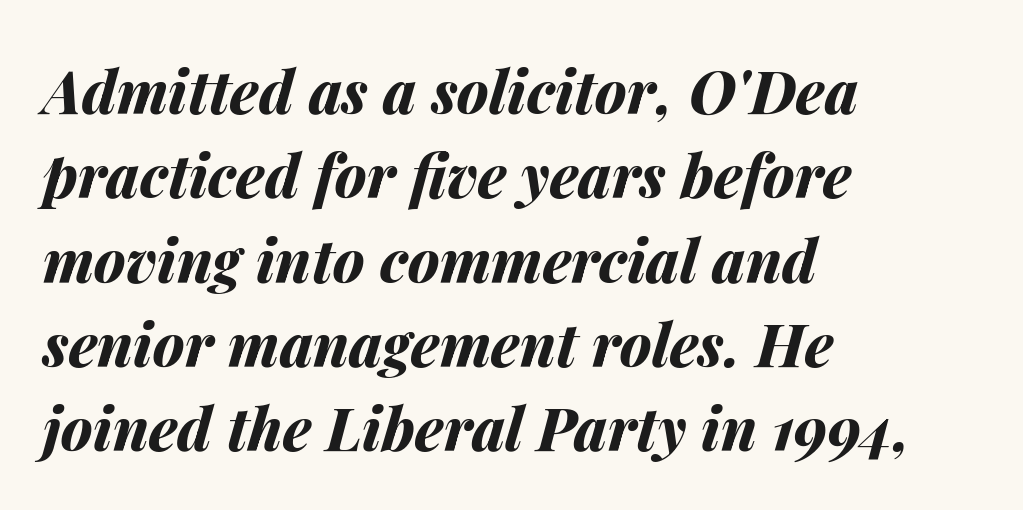
{"italic": "yes", "lean": "right", "slant_degrees": 14, "bold": "yes", "weight": "bold", "width": "normal", "stroke_contrast": "medium", "x_height": "medium", "monospaced": "no", "underline": "no", "align": "left", "line_spacing": "normal", "line_spacing_ratio": 1.43, "letter_spacing": "normal", "letter_spacing_em": 0.0, "glyph_px": 59}
